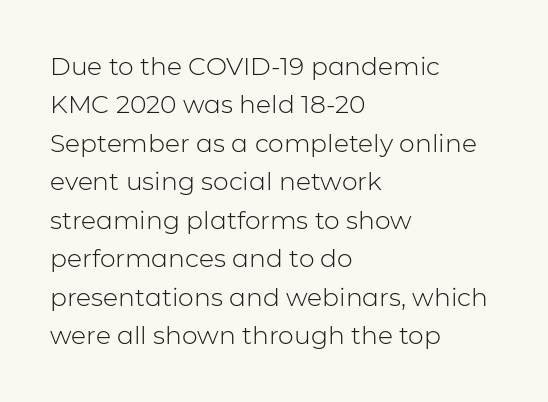
The image shows 25 px text type, upright; set left-aligned, normal line spacing (1.54x), normal letter spacing, not underlined.
